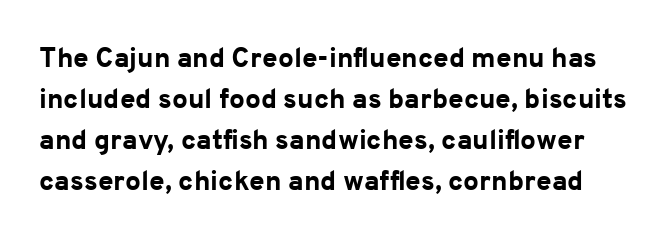
{"serif": "no", "italic": "no", "bold": "yes", "weight": "bold", "width": "normal", "stroke_contrast": "low", "x_height": "medium", "monospaced": "no", "underline": "no", "line_spacing": "normal", "line_spacing_ratio": 1.47, "letter_spacing": "normal", "letter_spacing_em": 0.0, "glyph_px": 28}
